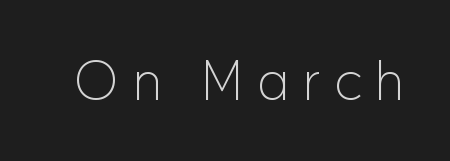
The image shows 54 px light sans-serif type, upright; set unusually wide letter spacing (+0.26 em), not underlined; low stroke contrast and a medium x-height.
